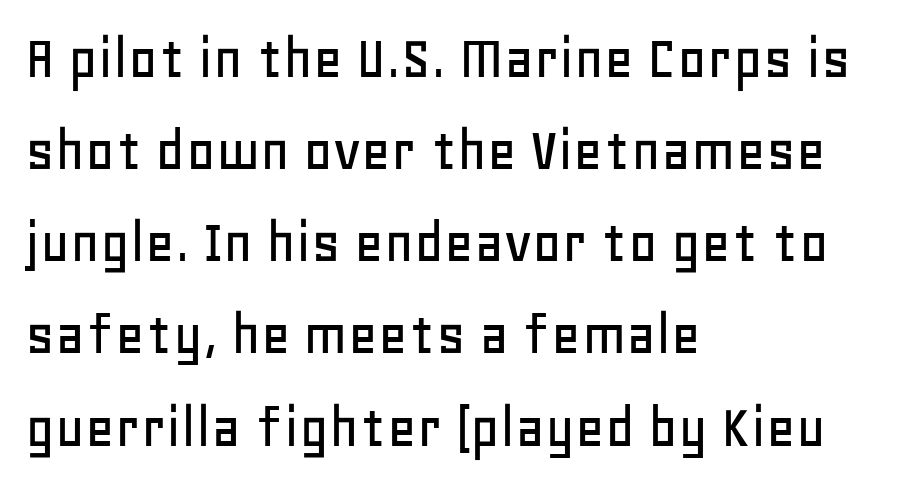
Q: Is the text italic (slanted)? A: No, it is upright.
Q: Is the typeface a serif or a sans-serif typeface? A: Sans-serif.
Q: Is the text underlined? A: No.
Q: How is the paragraph aligned? A: Left-aligned.
Q: Is the spacing between letters normal or unusually wide? A: Normal.
Q: Is the spacing between lines tight, normal or loose? A: Normal.
Q: Width (condensed, normal, or wide)? A: Normal.
Q: Stroke contrast? A: Low.
Q: x-height? A: Large.
Q: Monospaced? A: No.
